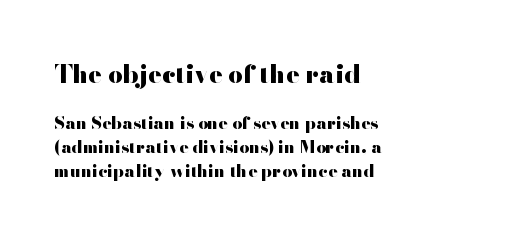
The image shows 25 px bold type, upright; set left-aligned, normal line spacing (1.4x), normal letter spacing, not underlined; the first (top) block is 1.47x larger.
